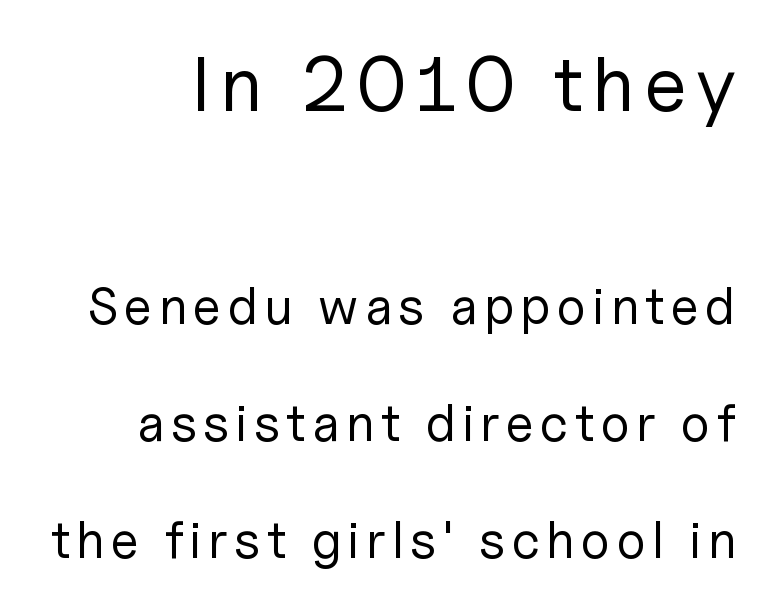
{"serif": "no", "italic": "no", "bold": "no", "weight": "regular", "width": "normal", "stroke_contrast": "low", "x_height": "medium", "monospaced": "no", "underline": "no", "line_spacing": "loose", "line_spacing_ratio": 2.25, "larger_block": "first", "size_ratio": 1.5, "glyph_px": 78}
